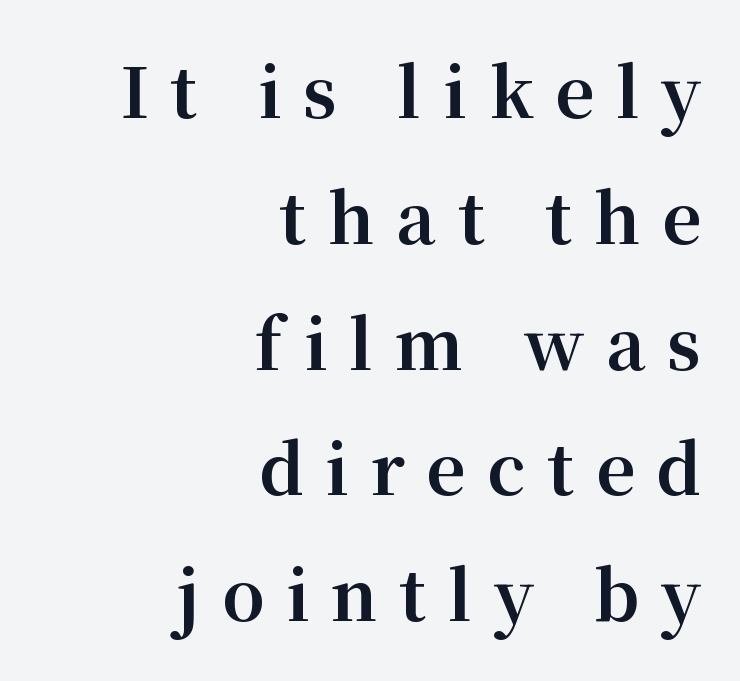
I'd describe the lettering as bold — thick and assertive. Visually the block forms a straight wall on the right and a jagged coastline on the left. These lines are rendered in a variable-pitch font. Quick note: underline off. The horizontal fit of the characters is loose and conspicuously gappy. Each letter's strokes conclude with small projecting serifs.
